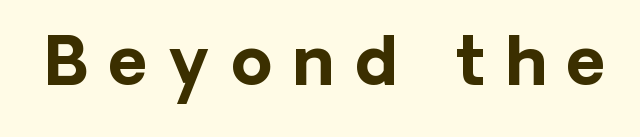
The image shows 66 px bold sans-serif type, upright; set unusually wide letter spacing (+0.32 em), not underlined; low stroke contrast and a medium x-height.
